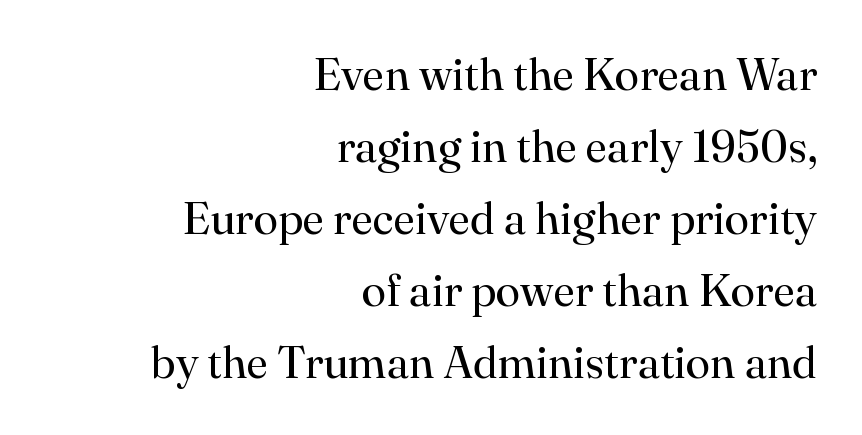
The image shows 45 px regular-weight serif type, upright; set right-aligned, normal line spacing (1.6x), normal letter spacing, not underlined; high stroke contrast and a small x-height.
